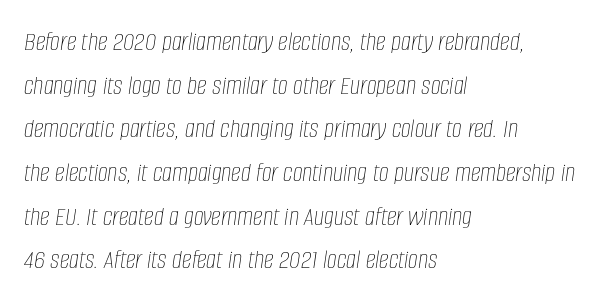
This sample is left-justified, so line endings fall wherever the words run out. Rows of type keep a routine distance in the vertical direction. The typography opts for an oblique posture over an upright one. This is not heavy type; no bold has been used.
